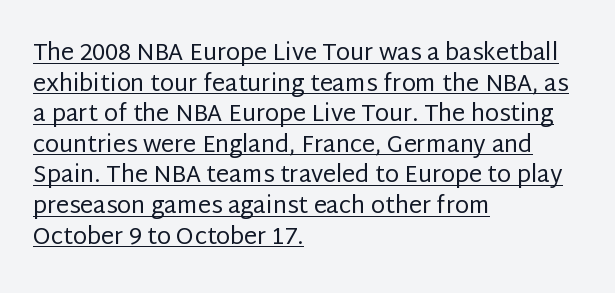
Q: Is the text bold? A: No.
Q: Is the text italic (slanted)? A: No, it is upright.
Q: Is the text underlined? A: Yes.
Q: How is the paragraph aligned? A: Left-aligned.
Q: Is the spacing between letters normal or unusually wide? A: Normal.
Q: Is the spacing between lines tight, normal or loose? A: Normal.
